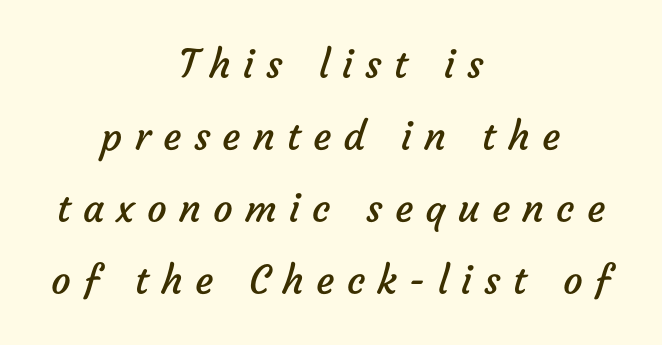
Q: Is the text bold? A: No.
Q: Is the typeface a serif or a sans-serif typeface? A: Sans-serif.
Q: Is the text underlined? A: No.
Q: How is the paragraph aligned? A: Centered.
Q: Is the spacing between letters normal or unusually wide? A: Unusually wide.
Q: Width (condensed, normal, or wide)? A: Normal.
Q: Stroke contrast? A: Low.
Q: x-height? A: Medium.
Q: Monospaced? A: No.
